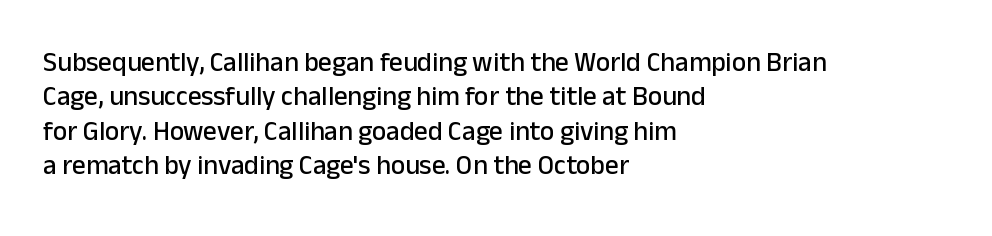
Do the letters lean? They stand straight. Lines of text with bare space underneath. The passage shown stacks its lines at a standard gap. Casual observation: everything's shoved over to the left.
